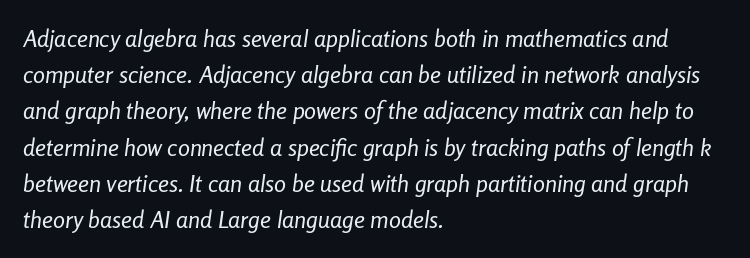
The image shows 24 px text type, italic (leaning right); set left-aligned, normal line spacing (1.51x), normal letter spacing, not underlined.
